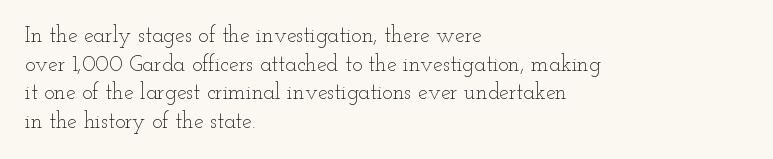
{"italic": "no", "bold": "no", "underline": "no", "align": "left", "line_spacing": "normal", "line_spacing_ratio": 1.3, "letter_spacing": "normal", "letter_spacing_em": 0.0, "glyph_px": 22}
